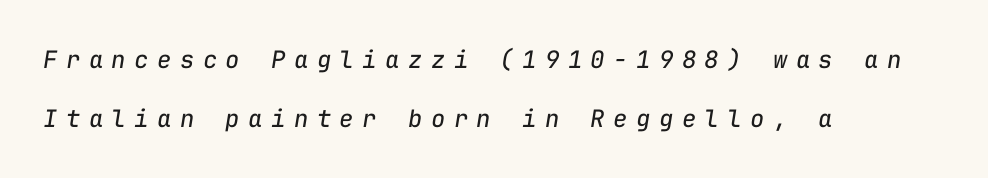
Bare-footed words on every line. Designer's note — italics engaged. The font sits on the lighter half of the weight spectrum, regular included. Reading down the block, your eye returns to a fixed left position each line. Baseline-to-baseline distance is far greater than the letter height. What stands out about the letter spacing? Its width — letters are far apart.
